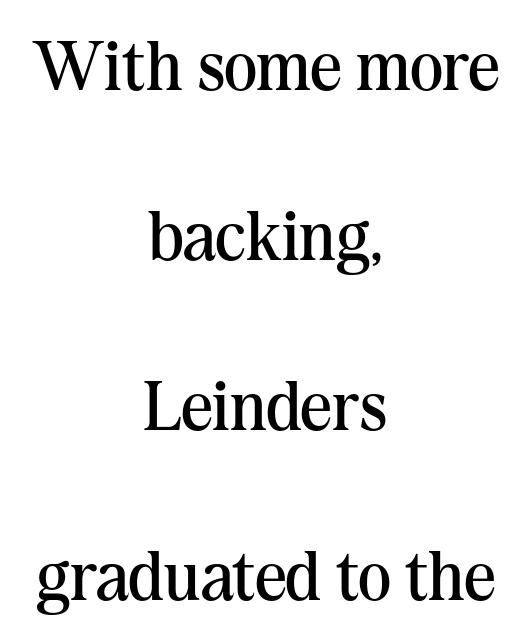
Q: Is the text bold? A: No.
Q: Is the text italic (slanted)? A: No, it is upright.
Q: Is the typeface a serif or a sans-serif typeface? A: Serif.
Q: Is the text underlined? A: No.
Q: How is the paragraph aligned? A: Centered.
Q: Is the spacing between letters normal or unusually wide? A: Normal.
Q: Is the spacing between lines tight, normal or loose? A: Loose.
Q: Width (condensed, normal, or wide)? A: Normal.
Q: Stroke contrast? A: Medium.
Q: x-height? A: Medium.
Q: Monospaced? A: No.
